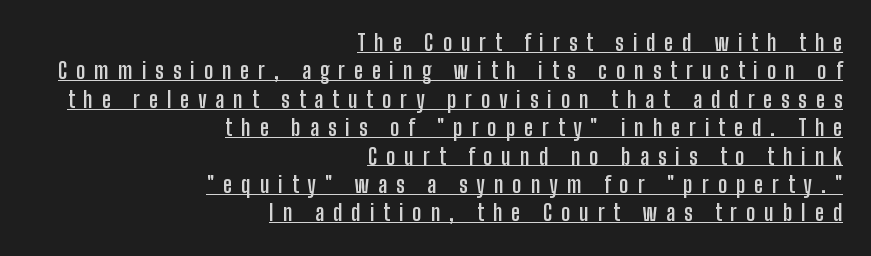
Q: Is the text bold? A: Yes.
Q: Is the text italic (slanted)? A: No, it is upright.
Q: Is the text underlined? A: Yes.
Q: How is the paragraph aligned? A: Right-aligned.
Q: Is the spacing between letters normal or unusually wide? A: Unusually wide.
Q: Is the spacing between lines tight, normal or loose? A: Normal.
